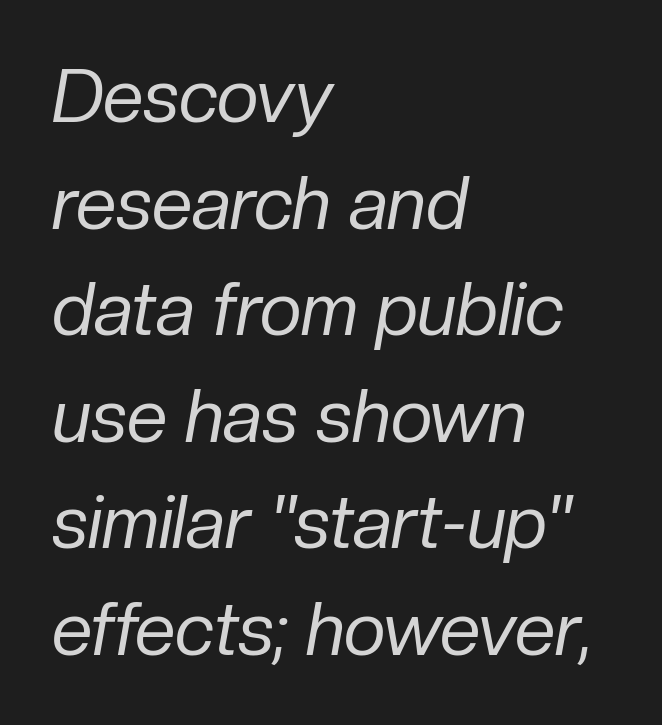
Q: Is the text bold? A: No.
Q: Is the text italic (slanted)? A: Yes, it leans right by about 10 degrees.
Q: Is the text underlined? A: No.
Q: How is the paragraph aligned? A: Left-aligned.
Q: Is the spacing between letters normal or unusually wide? A: Normal.
Q: Is the spacing between lines tight, normal or loose? A: Normal.
Q: Width (condensed, normal, or wide)? A: Normal.
Q: Stroke contrast? A: Low.
Q: x-height? A: Medium.
Q: Monospaced? A: No.
